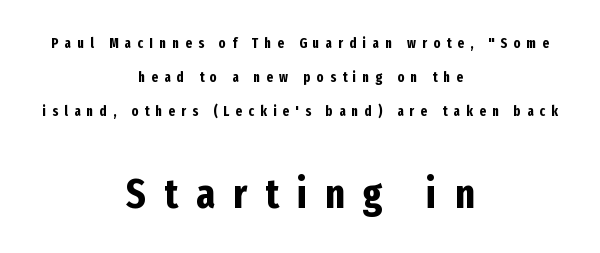
The image shows 41 px bold, condensed sans-serif type, upright; set centered, loose line spacing (2.43x), unusually wide letter spacing (+0.45 em), not underlined; the second (bottom) block is 2.93x larger; low stroke contrast and a medium x-height.
